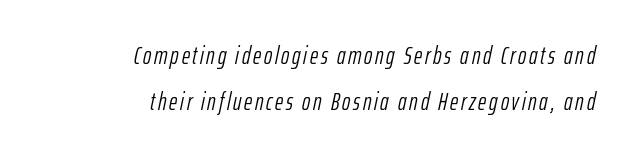
Weight: not bold — regular or lighter. The words here are not underlined. Would a proofreader flag this as italicized? Yes. The lines are quadded right.
